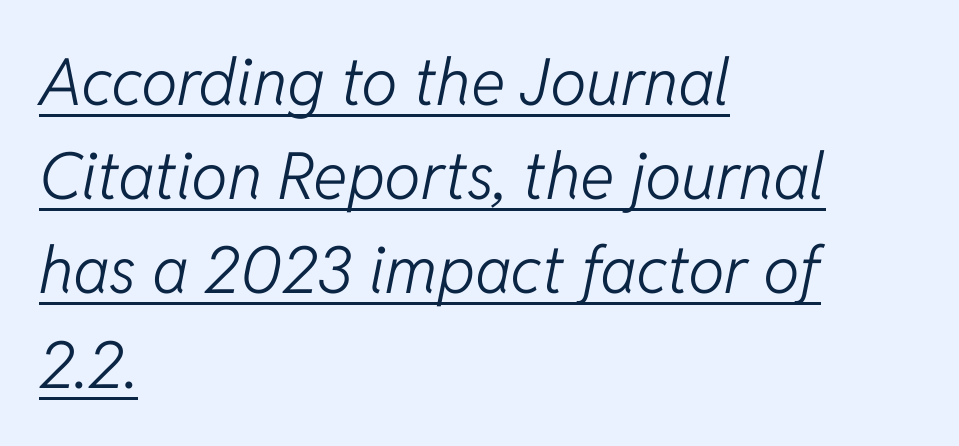
Default kerning and tracking; the words read as compact shapes. Proportional: the letters do not fall into vertical columns. The font is comparable to plain body text, perhaps lighter. Notice how descenders clear the ascenders below comfortably — that's standard leading. A typesetter would mark this as italic. The words here are underlined.
